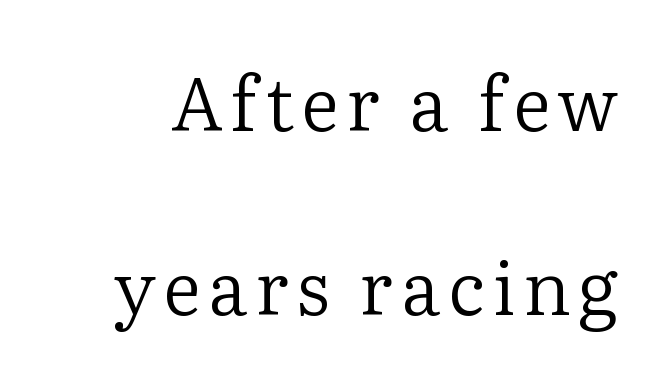
Q: Is the text bold? A: No.
Q: Is the text italic (slanted)? A: No, it is upright.
Q: Is the typeface a serif or a sans-serif typeface? A: Serif.
Q: Is the text underlined? A: No.
Q: Is the spacing between lines tight, normal or loose? A: Loose.
Q: Width (condensed, normal, or wide)? A: Normal.
Q: Stroke contrast? A: Low.
Q: x-height? A: Medium.
Q: Monospaced? A: No.
